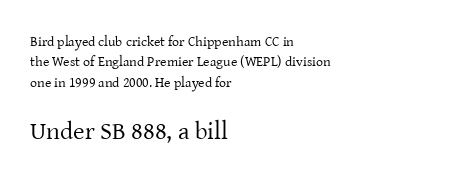
The image shows 25 px text type, upright; set left-aligned, normal line spacing (1.45x), normal letter spacing, not underlined; the second (bottom) block is 1.79x larger.
